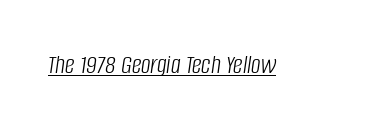
{"italic": "yes", "lean": "right", "slant_degrees": 8, "bold": "no", "underline": "yes", "letter_spacing": "normal", "letter_spacing_em": 0.0, "glyph_px": 27}
